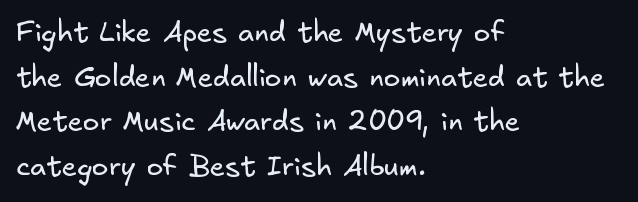
The image shows 28 px regular-weight sans-serif type; set left-aligned, normal line spacing (1.59x), normal letter spacing, not underlined; low stroke contrast and a small x-height.
